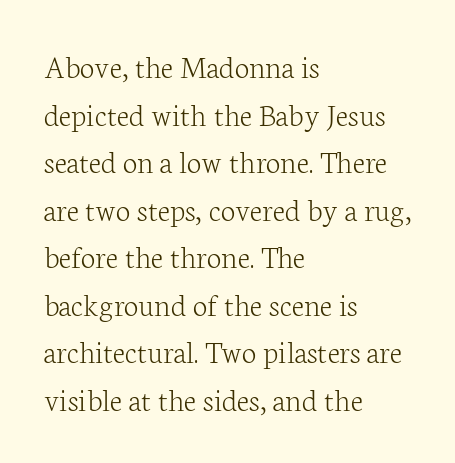
{"serif": "yes", "italic": "no", "bold": "no", "weight": "light", "width": "normal", "stroke_contrast": "low", "x_height": "medium", "monospaced": "no", "underline": "no", "align": "left", "line_spacing": "normal", "line_spacing_ratio": 1.44, "letter_spacing": "normal", "letter_spacing_em": 0.0, "glyph_px": 33}
